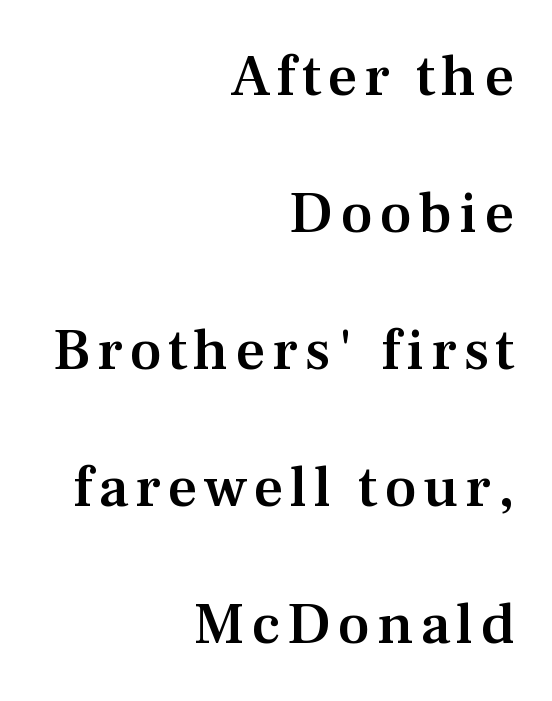
Q: Is the text bold? A: Semi-bold.
Q: Is the text italic (slanted)? A: No, it is upright.
Q: Is the typeface a serif or a sans-serif typeface? A: Serif.
Q: Is the text underlined? A: No.
Q: How is the paragraph aligned? A: Right-aligned.
Q: Is the spacing between lines tight, normal or loose? A: Loose.
Q: Width (condensed, normal, or wide)? A: Normal.
Q: Stroke contrast? A: Medium.
Q: x-height? A: Medium.
Q: Monospaced? A: No.
